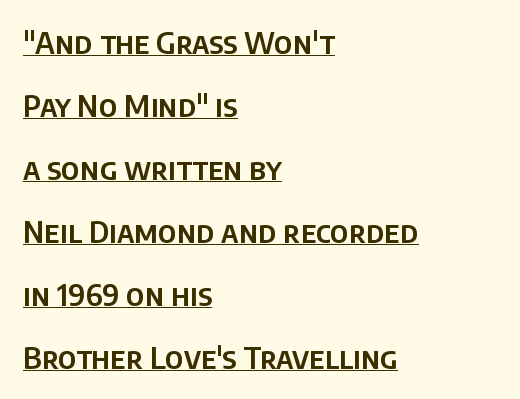
{"serif": "no", "italic": "no", "width": "normal", "stroke_contrast": "low", "x_height": "large", "monospaced": "no", "underline": "yes", "align": "left", "line_spacing": "loose", "line_spacing_ratio": 2.1, "letter_spacing": "normal", "letter_spacing_em": 0.0, "glyph_px": 30}
